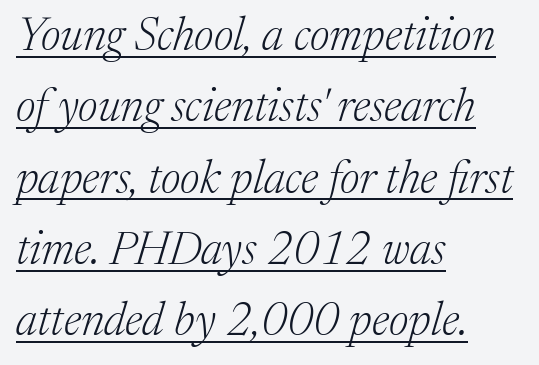
Q: Is the text bold? A: No.
Q: Is the text italic (slanted)? A: Yes, it leans right by about 17 degrees.
Q: Is the typeface a serif or a sans-serif typeface? A: Serif.
Q: Is the text underlined? A: Yes.
Q: How is the paragraph aligned? A: Left-aligned.
Q: Is the spacing between letters normal or unusually wide? A: Normal.
Q: Is the spacing between lines tight, normal or loose? A: Normal.
Q: Width (condensed, normal, or wide)? A: Normal.
Q: Stroke contrast? A: Medium.
Q: x-height? A: Medium.
Q: Monospaced? A: No.
